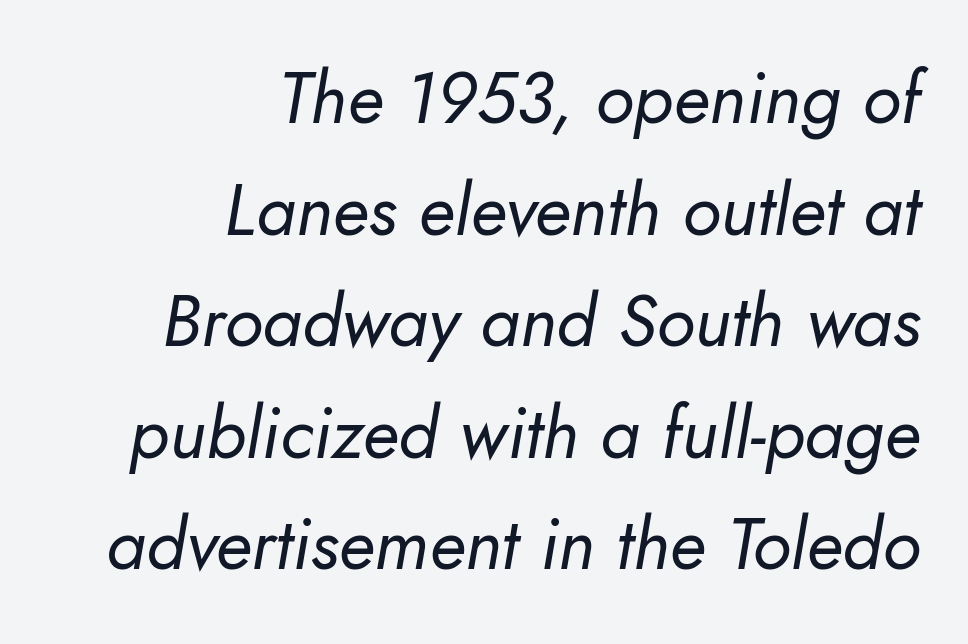
The image shows 72 px regular-weight type, italic (leaning right); set right-aligned, normal line spacing (1.55x), normal letter spacing, not underlined; low stroke contrast and a small x-height.
